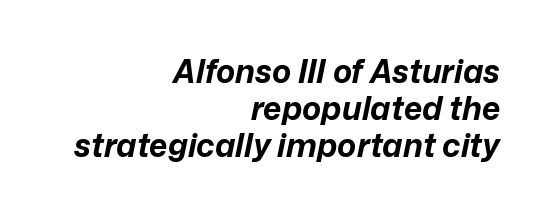
Check the space under the baseline: it is left empty. The lettering tilts uniformly, giving the passage an italic look. The ragged edge is on the left, which tells us the setting is flush right. A typesetter would call this proportional, since set widths differ per character. Summary of weight: heavy, a full bold.
